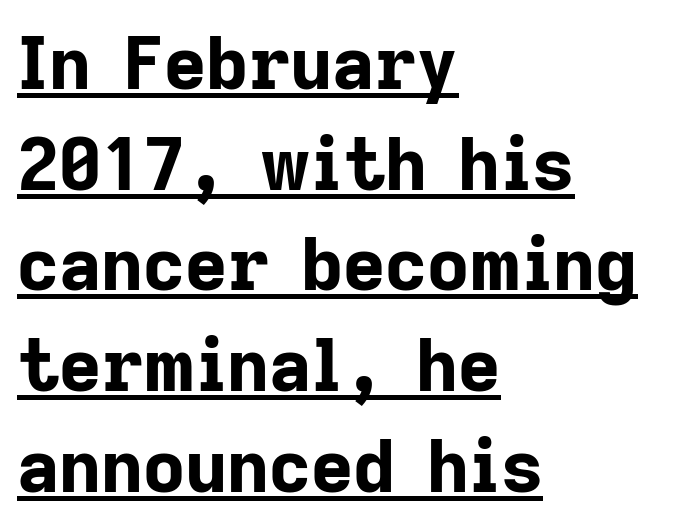
Q: Is the text bold? A: Yes.
Q: Is the text italic (slanted)? A: No, it is upright.
Q: Is the typeface a serif or a sans-serif typeface? A: Sans-serif.
Q: Is the text underlined? A: Yes.
Q: How is the paragraph aligned? A: Left-aligned.
Q: Is the spacing between letters normal or unusually wide? A: Normal.
Q: Is the spacing between lines tight, normal or loose? A: Normal.
Q: Width (condensed, normal, or wide)? A: Normal.
Q: Stroke contrast? A: Low.
Q: x-height? A: Medium.
Q: Monospaced? A: No.
